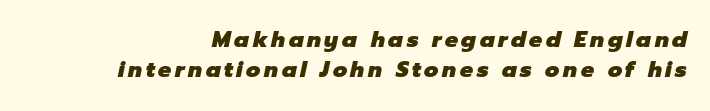
Q: Is the text bold? A: Yes.
Q: Is the text italic (slanted)? A: Yes, it leans right by about 12 degrees.
Q: Is the text underlined? A: No.
Q: Is the spacing between lines tight, normal or loose? A: Normal.
